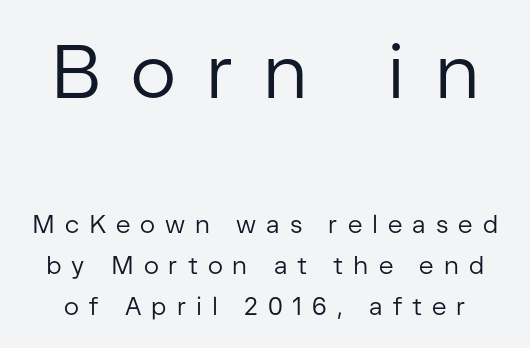
Inter-character spacing is expanded well beyond the font's built-in metrics. Character widths vary here, with narrow letters taking less room than wide ones. In this sample the first text group is rendered at the bigger scale. Summary of vertical rhythm: regular, with standard interline spacing. Letterform terminals end flat and unadorned throughout the passage.
